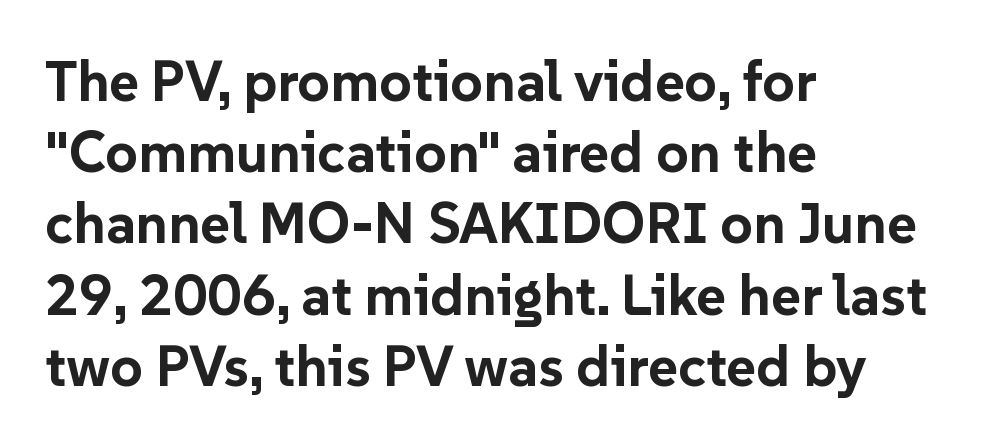
{"serif": "no", "italic": "no", "bold": "yes", "weight": "bold", "width": "normal", "stroke_contrast": "low", "x_height": "medium", "monospaced": "no", "underline": "no", "align": "left", "line_spacing": "normal", "line_spacing_ratio": 1.25, "letter_spacing": "normal", "letter_spacing_em": 0.0, "glyph_px": 57}
